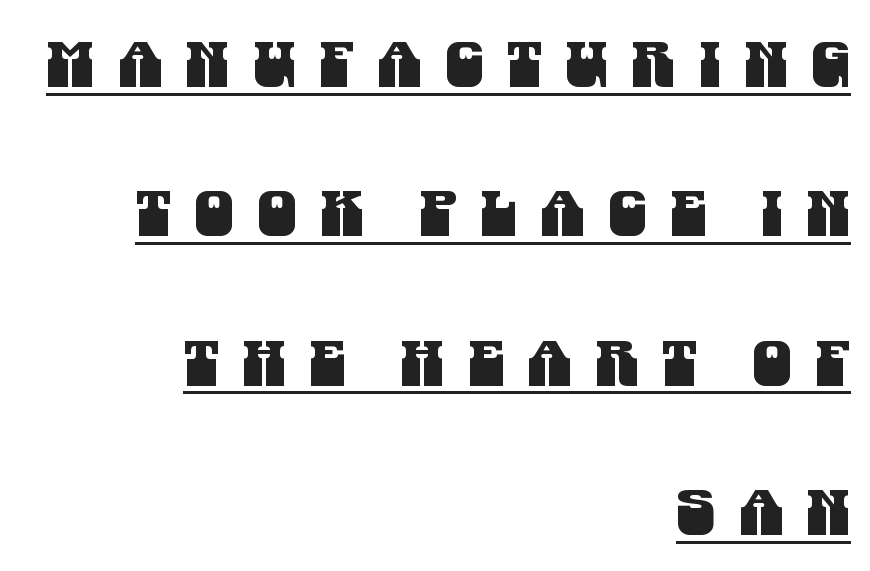
The image shows 63 px condensed sans-serif type; set right-aligned, loose line spacing (2.37x), unusually wide letter spacing (+0.37 em), underlined; medium stroke contrast and a large x-height.
